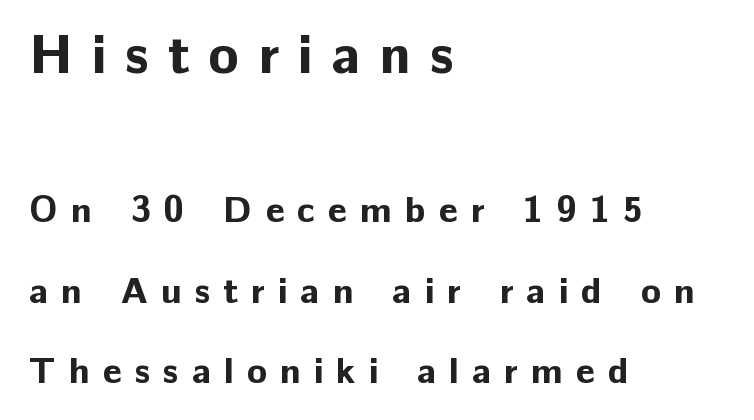
The image shows 55 px bold sans-serif type, upright; set left-aligned, loose line spacing (2.17x), unusually wide letter spacing (+0.35 em), not underlined; the first (top) block is 1.49x larger; low stroke contrast and a medium x-height.
